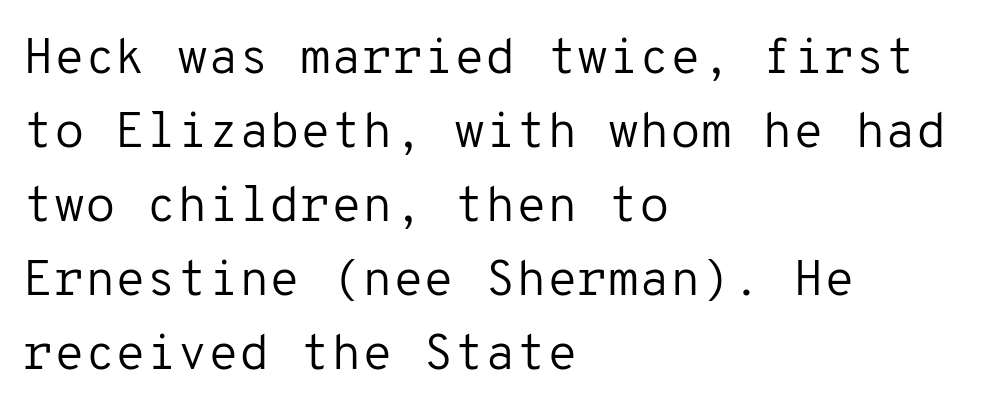
The image shows 50 px regular-weight sans-serif type, upright, monospaced; set left-aligned, normal line spacing (1.48x), normal letter spacing, not underlined; low stroke contrast and a medium x-height.
